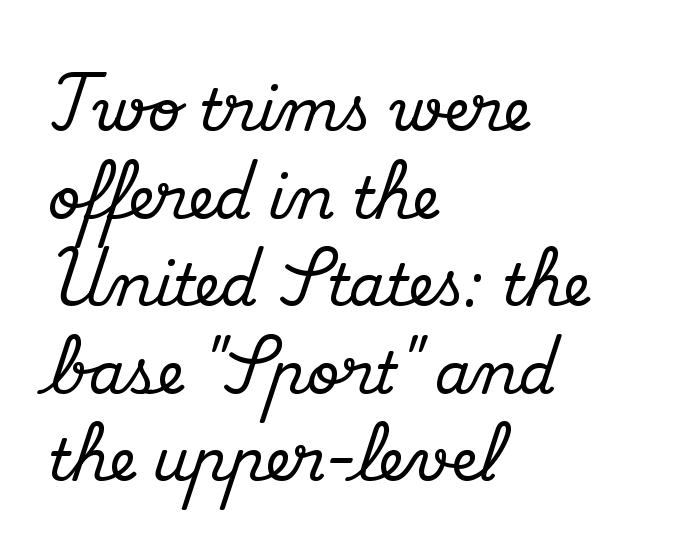
Q: Is the text italic (slanted)? A: Yes.
Q: Is the typeface a serif or a sans-serif typeface? A: Serif.
Q: Is the text underlined? A: No.
Q: How is the paragraph aligned? A: Left-aligned.
Q: Is the spacing between letters normal or unusually wide? A: Normal.
Q: Is the spacing between lines tight, normal or loose? A: Normal.
Q: Width (condensed, normal, or wide)? A: Normal.
Q: Stroke contrast? A: Medium.
Q: x-height? A: Small.
Q: Monospaced? A: No.
